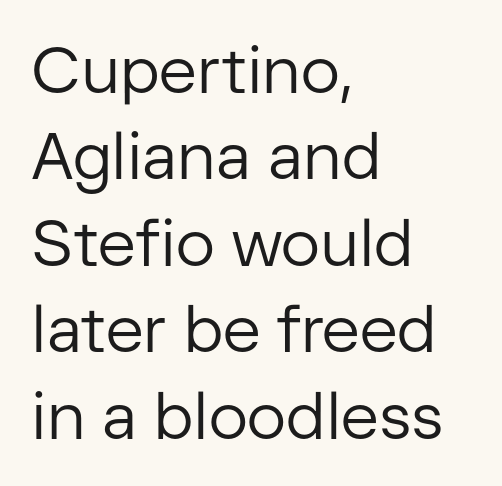
The image shows 65 px regular-weight sans-serif type, upright; set left-aligned, normal line spacing (1.33x), normal letter spacing, not underlined; low stroke contrast and a medium x-height.
